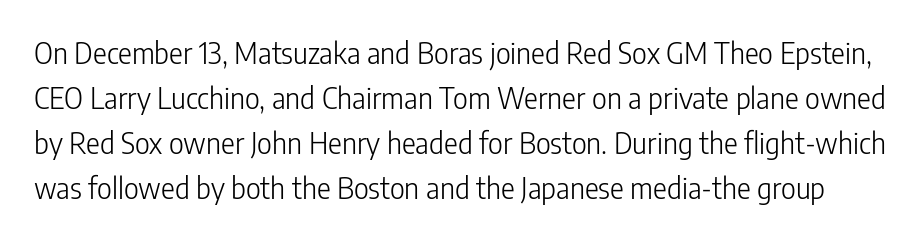
The image shows 29 px light, condensed sans-serif type, upright; set normal line spacing (1.55x), normal letter spacing, not underlined; low stroke contrast and a medium x-height.
